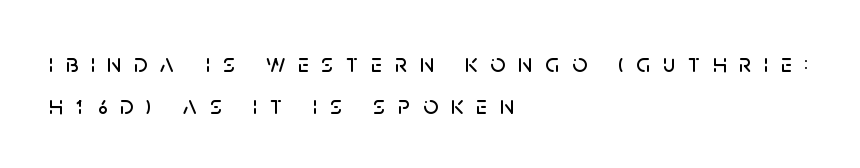
Q: Is the text italic (slanted)? A: No, it is upright.
Q: Is the text underlined? A: No.
Q: How is the paragraph aligned? A: Left-aligned.
Q: Is the spacing between letters normal or unusually wide? A: Unusually wide.
Q: Is the spacing between lines tight, normal or loose? A: Normal.
